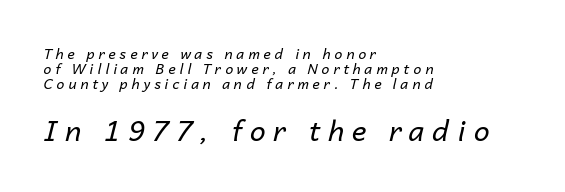
The image shows 28 px regular-weight type, italic (leaning right); set left-aligned, tight line spacing (1.07x), unusually wide letter spacing (+0.28 em), not underlined; the second (bottom) block is 2.0x larger; low stroke contrast and a medium x-height.
